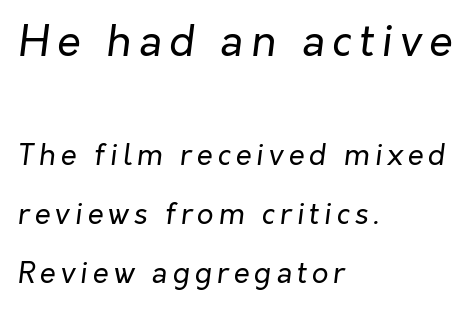
The earlier block is typeset at a bigger size than the later block. No heavy texture on the line: the type isn't bold. This sample has the flowing, uneven cadence of proportional lettering. The rendering applies a slant to the glyphs.
